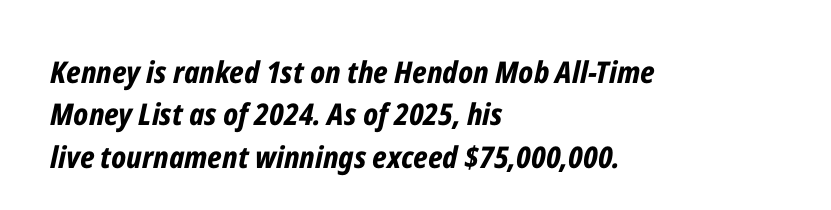
{"italic": "yes", "lean": "right", "slant_degrees": 12, "bold": "yes", "weight": "bold", "width": "condensed", "stroke_contrast": "low", "x_height": "medium", "monospaced": "no", "underline": "no", "align": "left", "line_spacing": "normal", "line_spacing_ratio": 1.41, "letter_spacing": "normal", "letter_spacing_em": 0.0, "glyph_px": 30}
